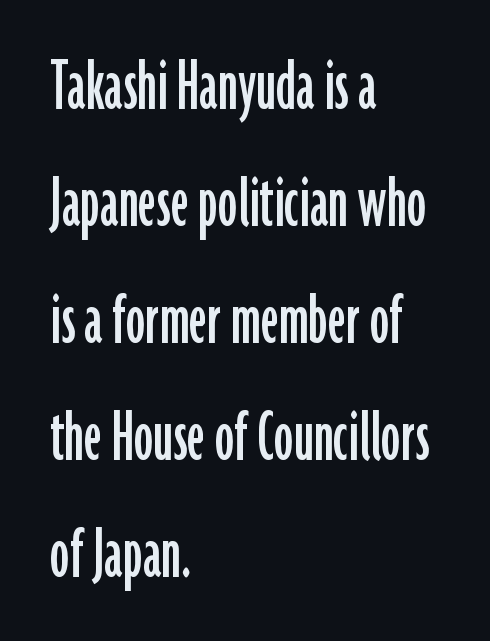
The foot of each line stays bare and open. Interline gaps are of average width in this sample. Is there any slant? The stems are plumb. Line beginnings align vertically; line endings do not.
